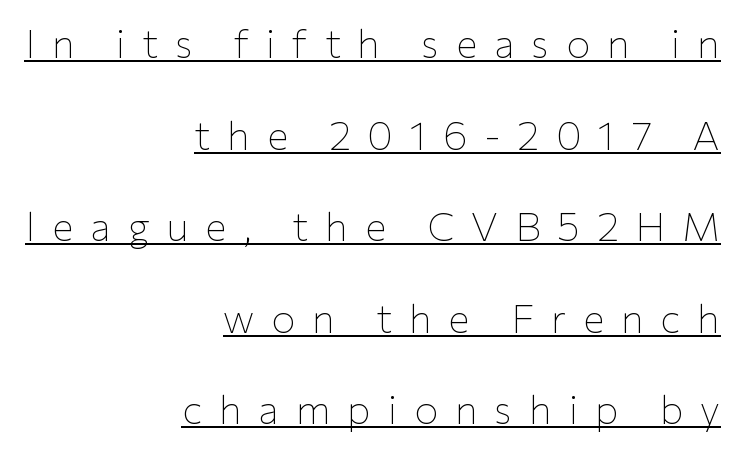
The image shows 40 px thin sans-serif type, upright; set right-aligned, loose line spacing (2.29x), unusually wide letter spacing (+0.42 em), underlined; low stroke contrast and a medium x-height.
